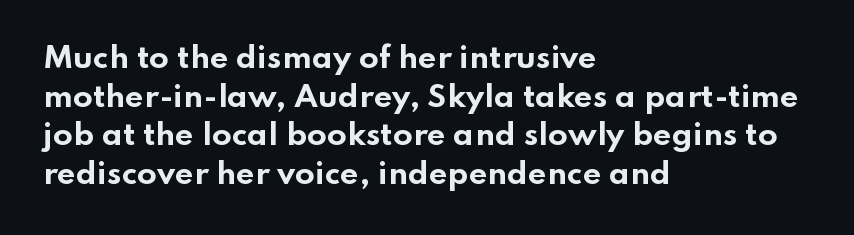
In terms of letterspacing, this is plain default setting. The gap between lines stays unmarked. Baseline-to-baseline distance is the conventional proportion of letter height. The face used here is a sans, in the tradition of grotesques and geometrics. It's the straight-up-and-down kind of type.
